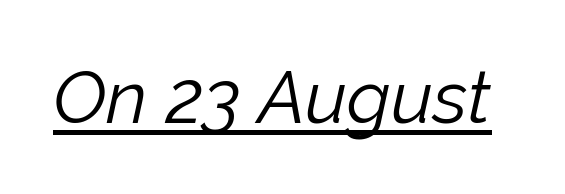
Q: Is the text bold? A: No.
Q: Is the text italic (slanted)? A: Yes, it leans right by about 12 degrees.
Q: Is the text underlined? A: Yes.
Q: Is the spacing between letters normal or unusually wide? A: Normal.
Q: Width (condensed, normal, or wide)? A: Normal.
Q: Stroke contrast? A: Low.
Q: x-height? A: Medium.
Q: Monospaced? A: No.
